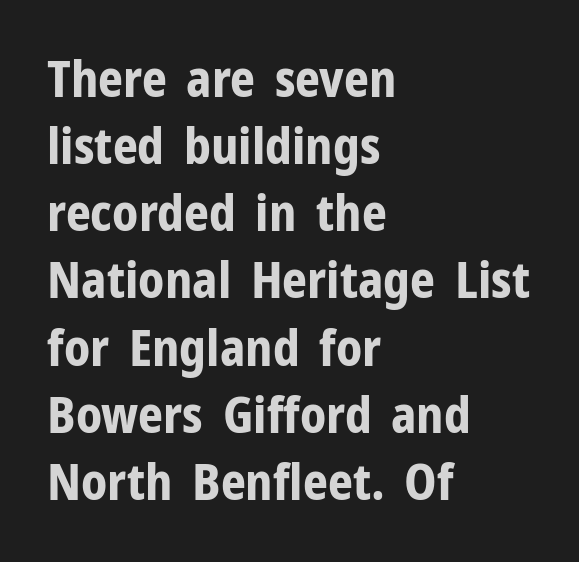
The image shows 49 px bold sans-serif type, upright; set left-aligned, normal line spacing (1.37x), normal letter spacing, not underlined; low stroke contrast and a medium x-height.
